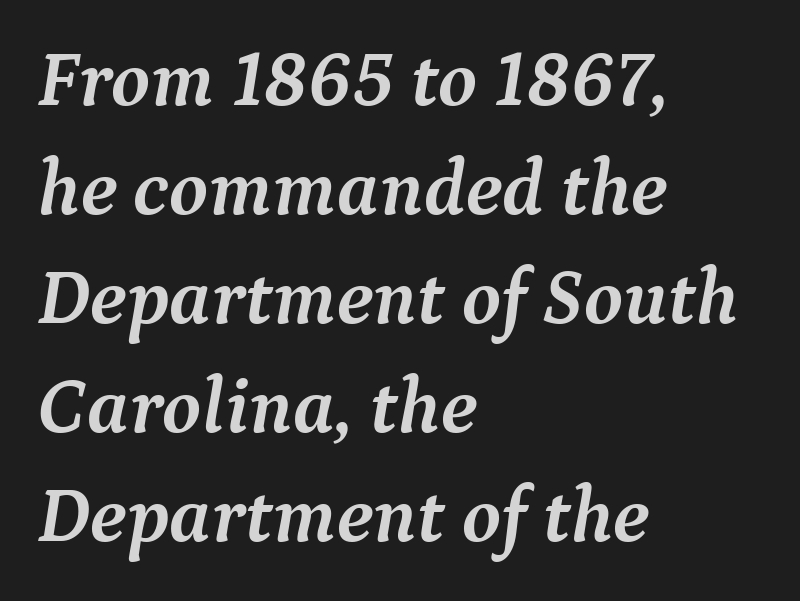
{"serif": "yes", "italic": "yes", "lean": "right", "slant_degrees": 9, "bold": "yes", "weight": "semibold", "width": "normal", "stroke_contrast": "medium", "x_height": "medium", "monospaced": "no", "underline": "no", "align": "left", "line_spacing": "normal", "line_spacing_ratio": 1.38, "letter_spacing": "normal", "letter_spacing_em": 0.0, "glyph_px": 79}
